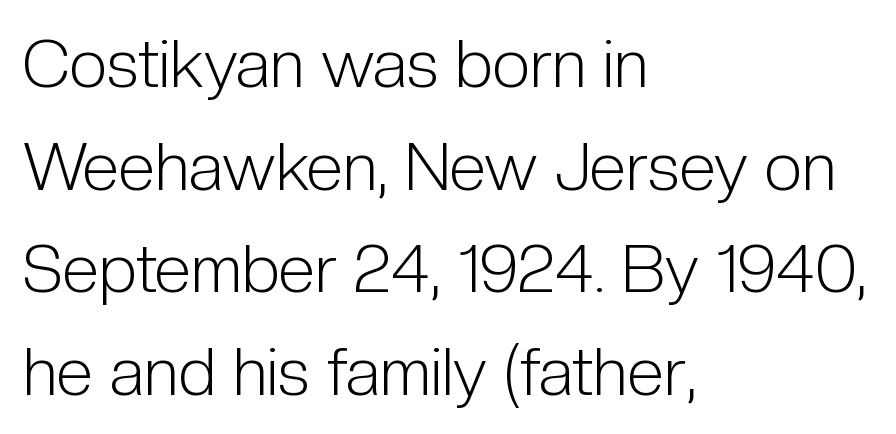
{"serif": "no", "italic": "no", "bold": "no", "weight": "light", "width": "condensed", "stroke_contrast": "low", "x_height": "medium", "monospaced": "no", "underline": "no", "align": "left", "line_spacing": "normal", "line_spacing_ratio": 1.53, "letter_spacing": "normal", "letter_spacing_em": 0.0, "glyph_px": 67}
